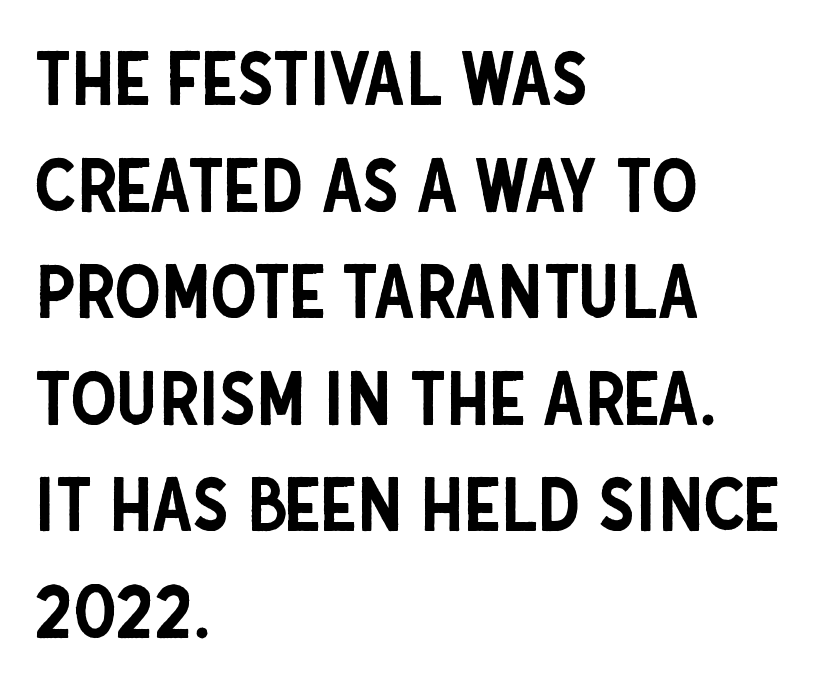
Q: Is the text italic (slanted)? A: No, it is upright.
Q: Is the typeface a serif or a sans-serif typeface? A: Sans-serif.
Q: Is the text underlined? A: No.
Q: How is the paragraph aligned? A: Left-aligned.
Q: Is the spacing between letters normal or unusually wide? A: Normal.
Q: Is the spacing between lines tight, normal or loose? A: Normal.
Q: Width (condensed, normal, or wide)? A: Condensed.
Q: Stroke contrast? A: Low.
Q: x-height? A: Large.
Q: Monospaced? A: No.
